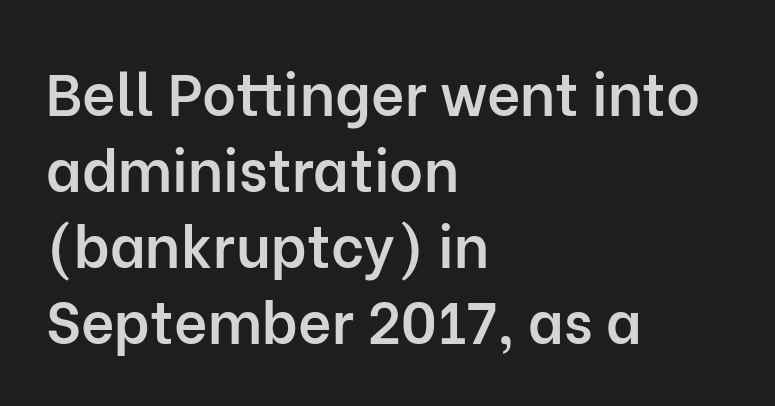
The image shows 58 px semibold sans-serif type, upright; set left-aligned, normal line spacing (1.31x), normal letter spacing, not underlined; low stroke contrast and a medium x-height.
